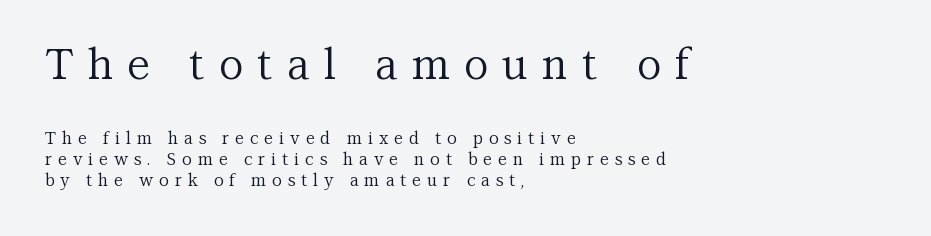
{"serif": "yes", "italic": "no", "bold": "no", "weight": "regular", "width": "normal", "stroke_contrast": "medium", "x_height": "medium", "monospaced": "no", "underline": "no", "align": "left", "line_spacing_ratio": 1.23, "letter_spacing": "wide", "letter_spacing_em": 0.34, "larger_block": "first", "size_ratio": 2.47, "glyph_px": 42}
